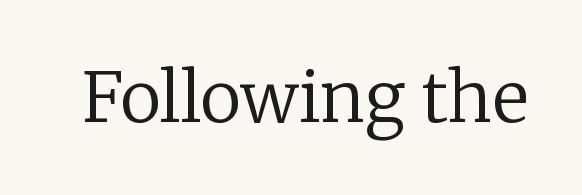
{"serif": "yes", "italic": "no", "bold": "no", "weight": "regular", "width": "normal", "stroke_contrast": "low", "x_height": "medium", "monospaced": "no", "underline": "no", "letter_spacing": "normal", "letter_spacing_em": 0.0, "glyph_px": 69}
